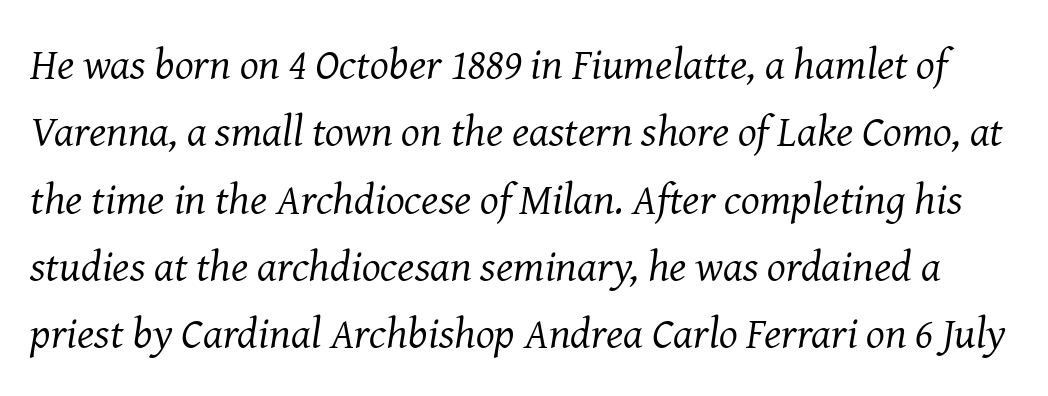
The image shows 44 px regular-weight serif type, italic (leaning right); set normal line spacing (1.53x), normal letter spacing, not underlined; medium stroke contrast and a medium x-height.
